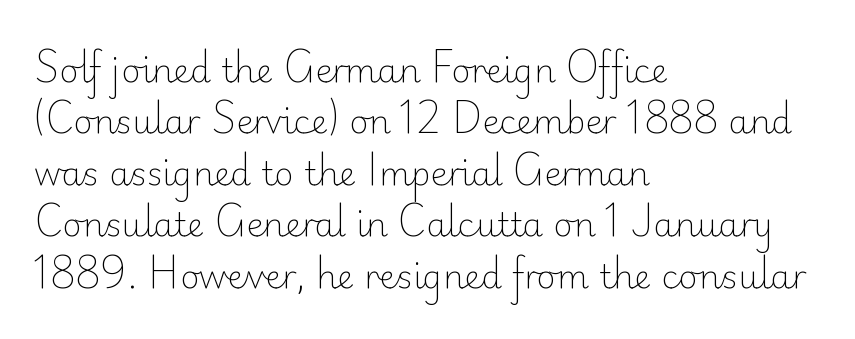
The image shows 33 px light sans-serif type, upright; set left-aligned, normal line spacing (1.56x), normal letter spacing, not underlined; low stroke contrast and a small x-height.
